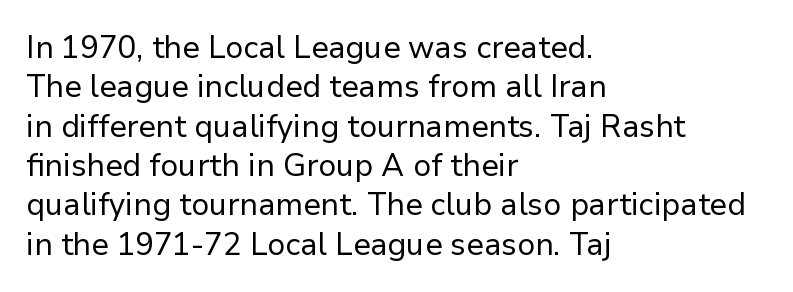
The font is comparable to plain body text, perhaps lighter. Do the characters align in a grid? No, the font is proportional. Every row of glyphs begins at an identical x-position on the left. Successive baselines arrive at the customary interval. The horizontal fit of the characters is conventional and even. Unlike a traditional serif, this face leaves its strokes unadorned.
